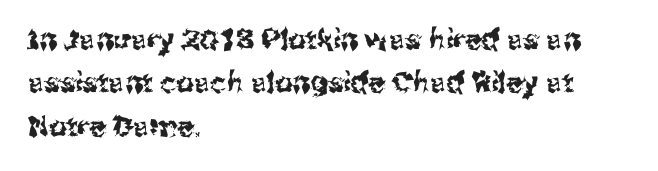
{"serif": "no", "italic": "no", "width": "normal", "stroke_contrast": "medium", "x_height": "medium", "monospaced": "no", "underline": "no", "align": "left", "line_spacing": "normal", "line_spacing_ratio": 1.55, "letter_spacing": "normal", "letter_spacing_em": 0.0, "glyph_px": 28}
